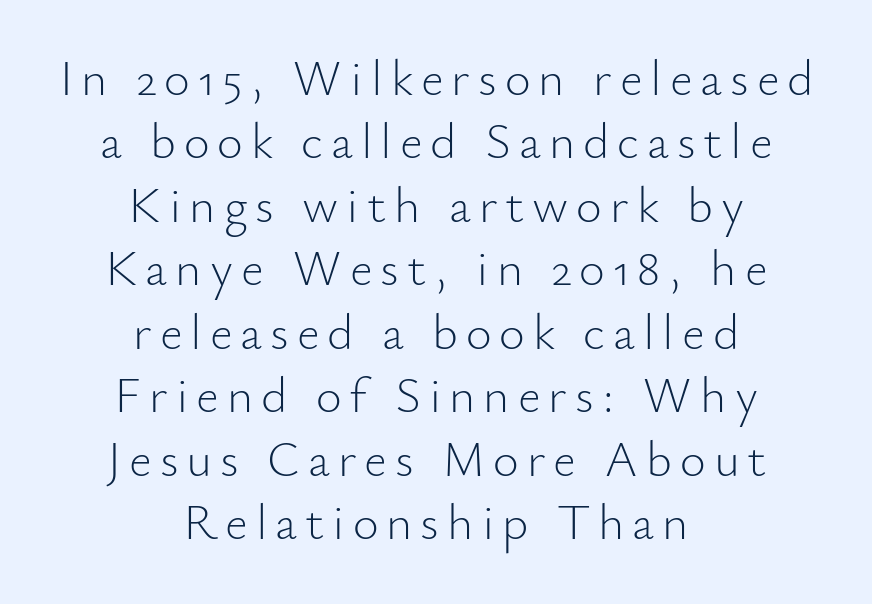
In terms of leading, this rendering sits right in the middle. The typeface chosen for these lines omits serifs. The cut favours lightness, reaching ordinary text weight at its darkest. The baseline area is clear.
